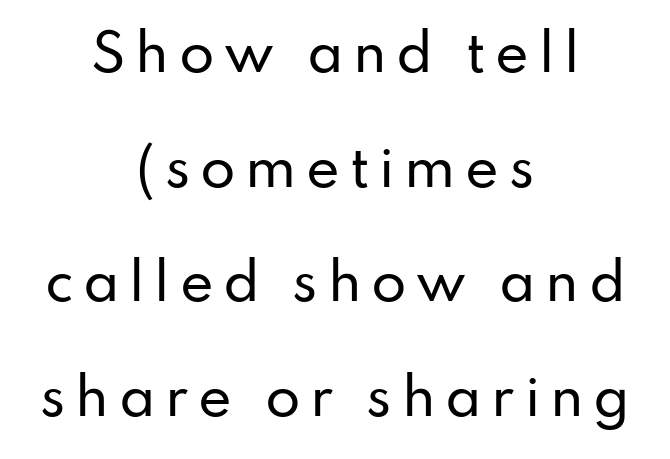
This sample has the flowing, uneven cadence of proportional lettering. It's the straight-up-and-down kind of type. Nobody drew a line under any word here. The text block is weighted toward neither margin, spreading evenly from the middle. The passage shown stacks its lines with a broad gap.
